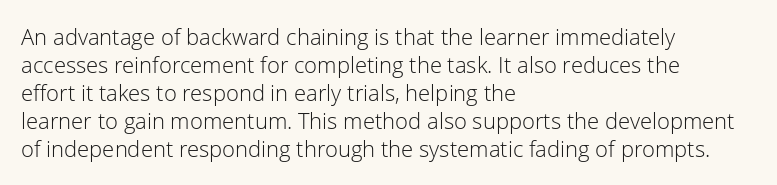
{"italic": "no", "bold": "no", "underline": "no", "align": "left", "line_spacing": "normal", "line_spacing_ratio": 1.27, "letter_spacing": "normal", "letter_spacing_em": 0.0, "glyph_px": 22}
